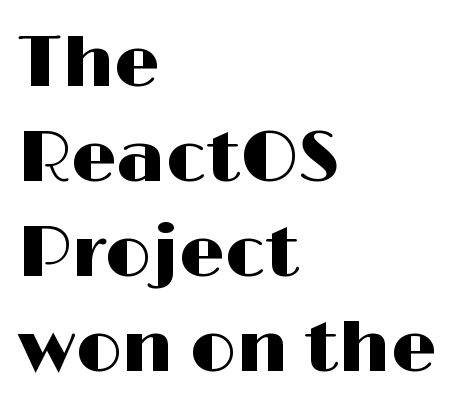
Q: Is the text italic (slanted)? A: No, it is upright.
Q: Is the typeface a serif or a sans-serif typeface? A: Sans-serif.
Q: Is the text underlined? A: No.
Q: How is the paragraph aligned? A: Left-aligned.
Q: Is the spacing between letters normal or unusually wide? A: Normal.
Q: Is the spacing between lines tight, normal or loose? A: Normal.
Q: Width (condensed, normal, or wide)? A: Wide.
Q: Stroke contrast? A: High.
Q: x-height? A: Medium.
Q: Monospaced? A: No.
